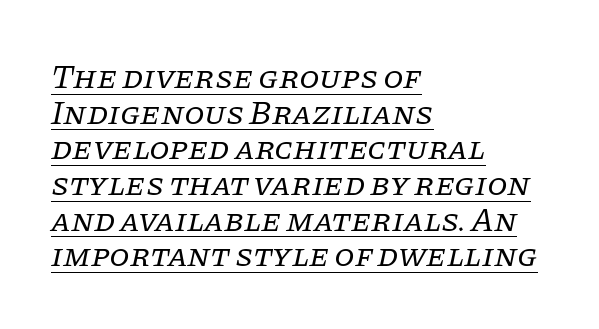
{"serif": "yes", "italic": "yes", "lean": "right", "slant_degrees": 11, "bold": "no", "weight": "regular", "width": "normal", "stroke_contrast": "low", "x_height": "large", "monospaced": "no", "underline": "yes", "align": "left", "line_spacing": "tight", "line_spacing_ratio": 1.08, "letter_spacing": "normal", "letter_spacing_em": 0.0, "glyph_px": 33}
